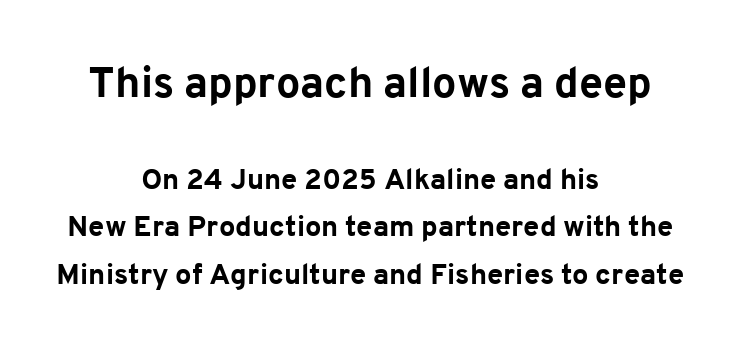
Q: Is the text bold? A: Yes.
Q: Is the text italic (slanted)? A: No, it is upright.
Q: Is the typeface a serif or a sans-serif typeface? A: Sans-serif.
Q: Is the text underlined? A: No.
Q: How is the paragraph aligned? A: Centered.
Q: Is the spacing between letters normal or unusually wide? A: Normal.
Q: Is the spacing between lines tight, normal or loose? A: Normal.
Q: Which block of text is set in a larger size, the first (top) or the second (bottom)? A: The first (top) one.
Q: Width (condensed, normal, or wide)? A: Normal.
Q: Stroke contrast? A: Low.
Q: x-height? A: Medium.
Q: Monospaced? A: No.
